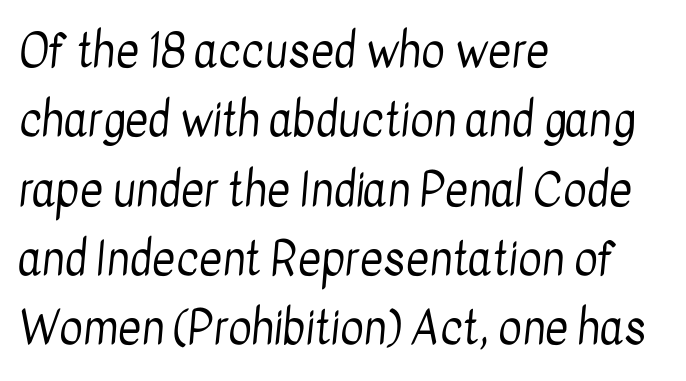
Q: Is the text bold? A: No.
Q: Is the typeface a serif or a sans-serif typeface? A: Sans-serif.
Q: Is the text underlined? A: No.
Q: How is the paragraph aligned? A: Left-aligned.
Q: Is the spacing between letters normal or unusually wide? A: Normal.
Q: Is the spacing between lines tight, normal or loose? A: Normal.
Q: Width (condensed, normal, or wide)? A: Condensed.
Q: Stroke contrast? A: Low.
Q: x-height? A: Medium.
Q: Monospaced? A: No.
